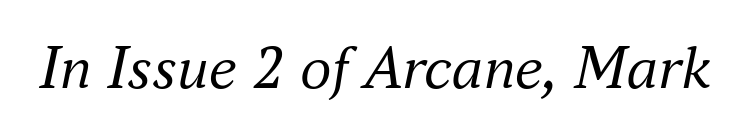
Q: Is the text bold? A: No.
Q: Is the text italic (slanted)? A: Yes, it leans right by about 16 degrees.
Q: Is the typeface a serif or a sans-serif typeface? A: Serif.
Q: Is the text underlined? A: No.
Q: Is the spacing between letters normal or unusually wide? A: Normal.
Q: Width (condensed, normal, or wide)? A: Normal.
Q: Stroke contrast? A: Medium.
Q: x-height? A: Small.
Q: Monospaced? A: No.
